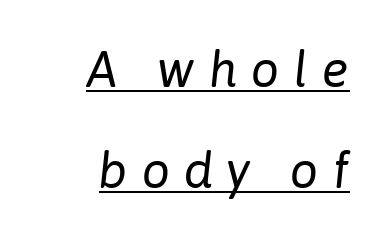
The image shows 50 px regular-weight type, italic (leaning right); set right-aligned, loose line spacing (2.03x), unusually wide letter spacing (+0.28 em), underlined; low stroke contrast and a medium x-height.
